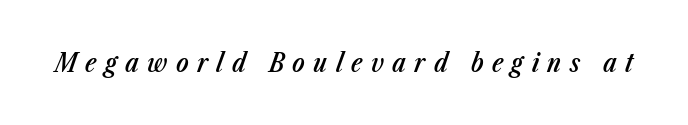
The image shows 26 px text type, italic (leaning right); set unusually wide letter spacing (+0.32 em), not underlined.
